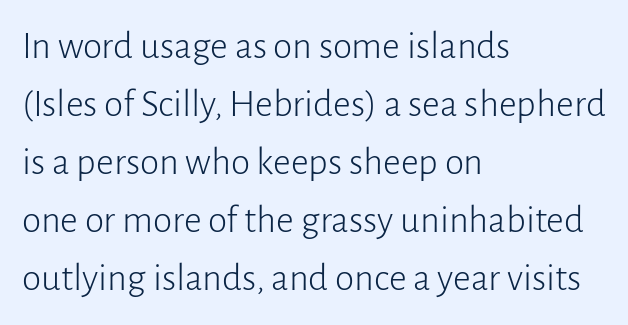
The image shows 39 px light sans-serif type, upright; set left-aligned, normal line spacing (1.49x), normal letter spacing, not underlined; low stroke contrast and a medium x-height.
